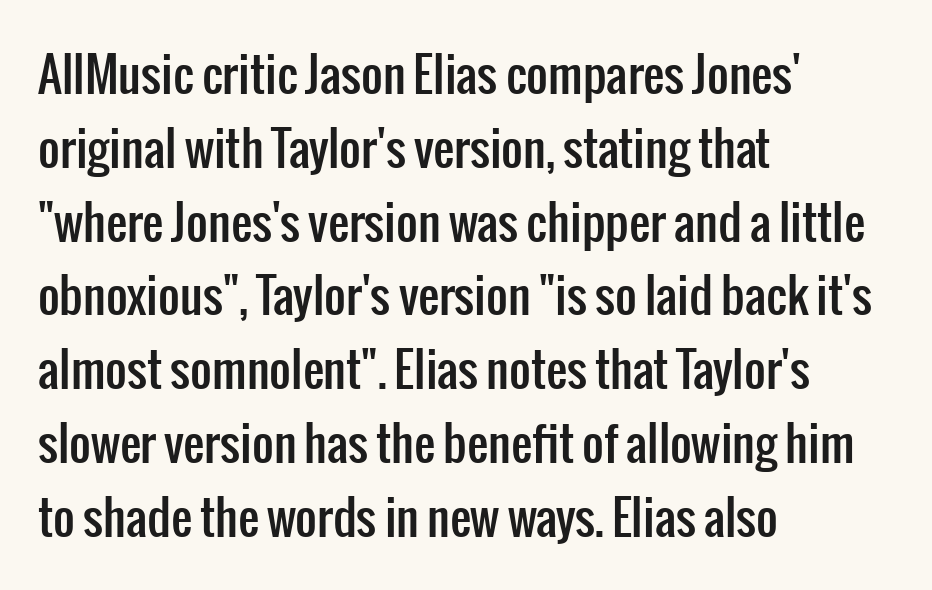
The image shows 47 px condensed sans-serif type, upright; set left-aligned, normal line spacing (1.57x), normal letter spacing, not underlined; low stroke contrast and a medium x-height.
